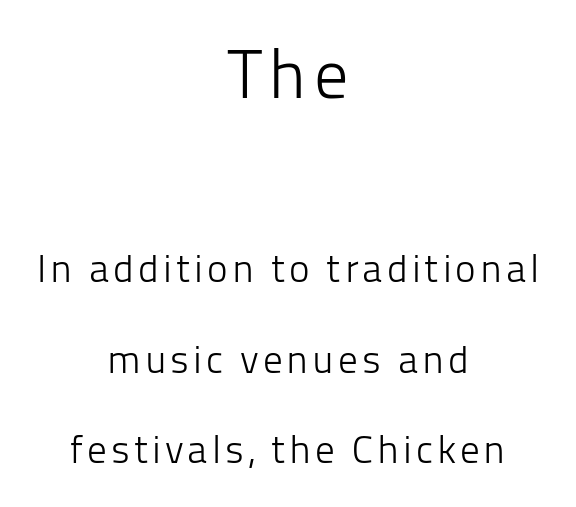
The image shows 68 px light sans-serif type, upright; set centered, loose line spacing (2.32x), not underlined; the first (top) block is 1.74x larger; low stroke contrast and a medium x-height.
